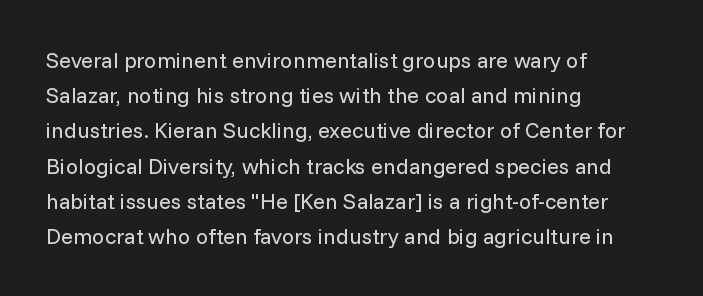
The image shows 22 px text type, upright; set left-aligned, normal line spacing (1.6x), normal letter spacing, not underlined.
